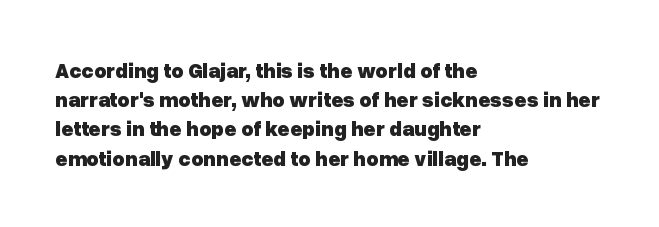
When letters stand straight like this, we call the style roman or upright. Line starts are locked; line ends wander. Quick note: underline off. Words appear dense and cohesive because spacing is normal. A normal amount of white space separates one row of letters from the next.
